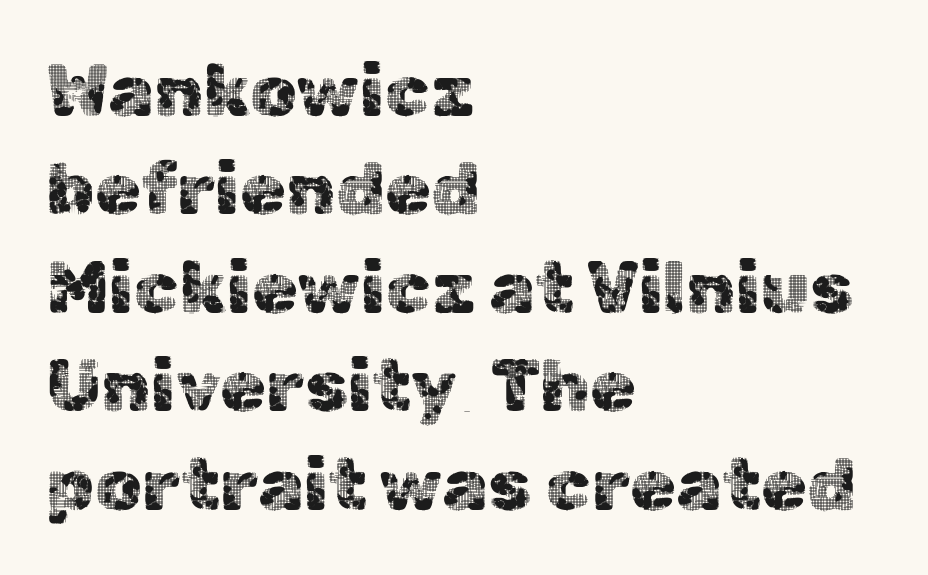
{"serif": "no", "italic": "no", "width": "normal", "x_height": "medium", "monospaced": "no", "underline": "no", "align": "left", "line_spacing": "normal", "line_spacing_ratio": 1.33, "letter_spacing": "normal", "letter_spacing_em": 0.0, "glyph_px": 74}
